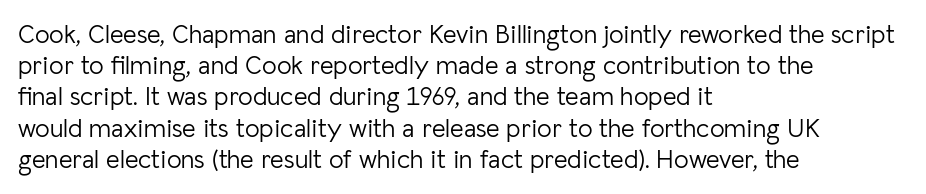
Q: Is the text bold? A: No.
Q: Is the text italic (slanted)? A: No, it is upright.
Q: Is the text underlined? A: No.
Q: How is the paragraph aligned? A: Left-aligned.
Q: Is the spacing between letters normal or unusually wide? A: Normal.
